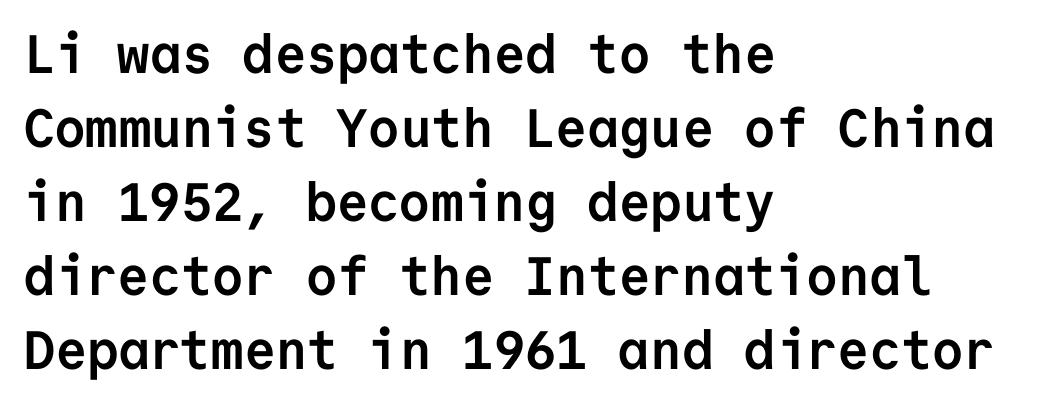
A clean baseline with only descenders dipping below it. Every character sits straight up, as roman type does. Standard letterfit; no display-style spreading of the glyphs. The font is running at its bold setting.
